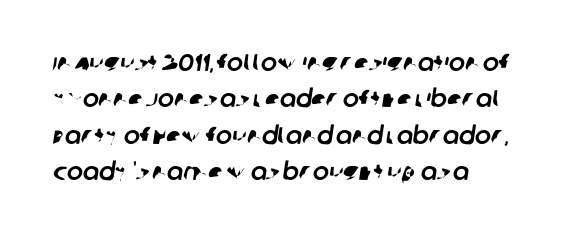
The image shows 24 px text type; set normal line spacing (1.52x), normal letter spacing, not underlined.
